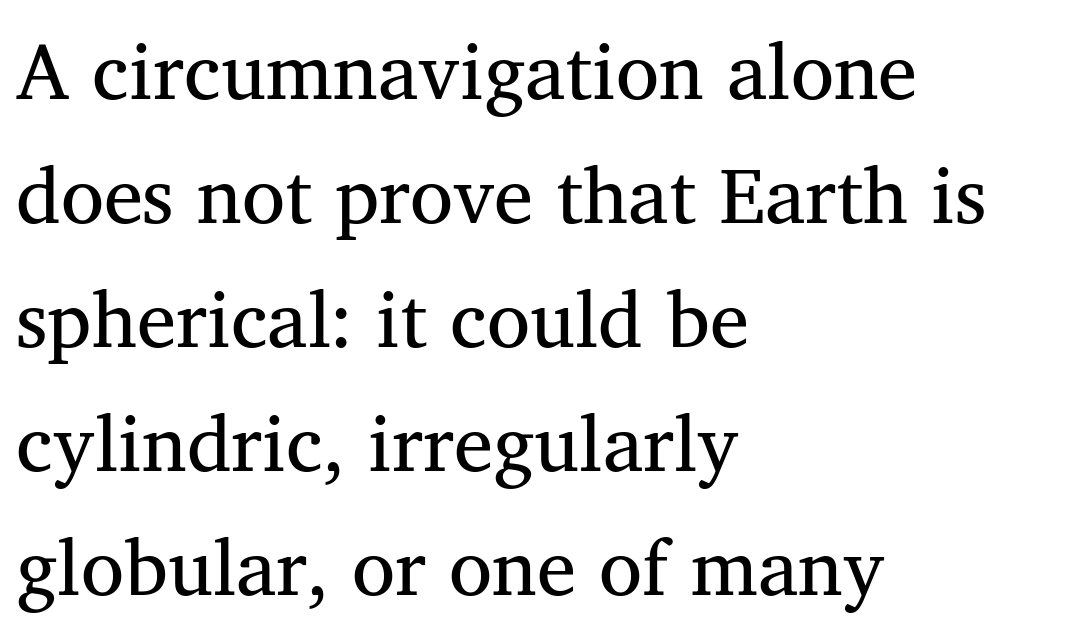
The image shows 79 px regular-weight serif type; set left-aligned, normal line spacing (1.57x), normal letter spacing, not underlined; medium stroke contrast and a medium x-height.
